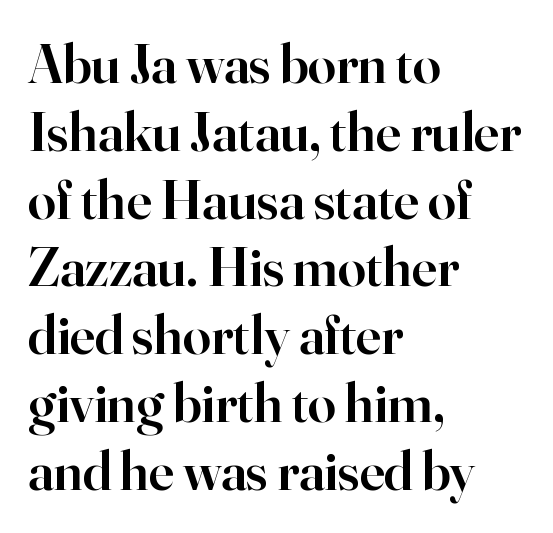
The image shows 56 px semibold serif type, upright; set left-aligned, line spacing 1.21x, normal letter spacing, not underlined; high stroke contrast and a small x-height.
